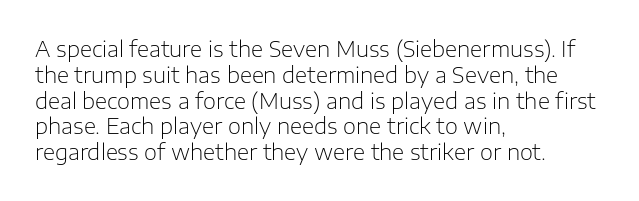
{"italic": "no", "bold": "no", "underline": "no", "align": "left", "line_spacing_ratio": 1.23, "letter_spacing": "normal", "letter_spacing_em": 0.0, "glyph_px": 21}
